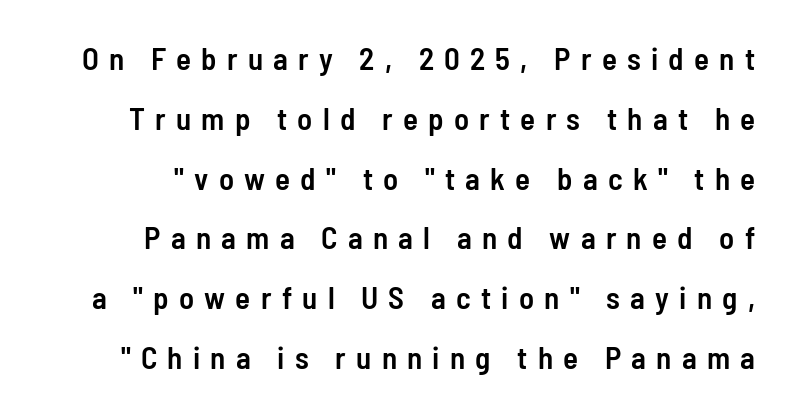
The strip under each line holds only bare page. The lettering stays uniformly vertical, giving the passage a roman look. The lines are spread far apart with generous leading. Are there feet on the stems? There aren't — it's a sans. Substantial extra tracking has been applied to these lines.
